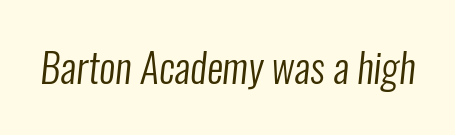
{"serif": "no", "bold": "no", "weight": "regular", "width": "condensed", "stroke_contrast": "low", "x_height": "medium", "monospaced": "no", "underline": "no", "letter_spacing": "normal", "letter_spacing_em": 0.0, "glyph_px": 40}
